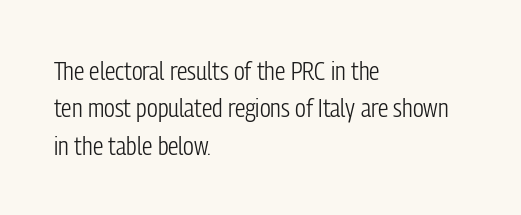
The image shows 26 px text type, upright; set left-aligned, normal line spacing (1.44x), normal letter spacing, not underlined.
